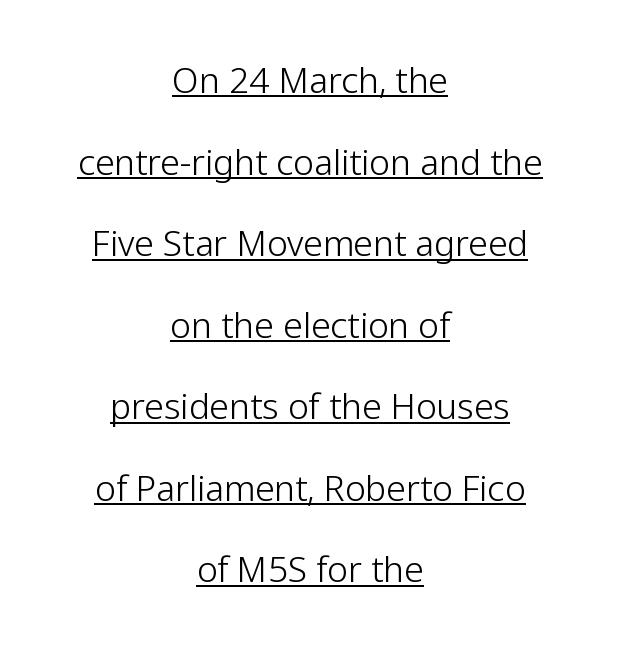
{"serif": "no", "italic": "no", "bold": "no", "weight": "light", "width": "normal", "stroke_contrast": "low", "x_height": "medium", "monospaced": "no", "underline": "yes", "align": "center", "line_spacing": "loose", "line_spacing_ratio": 2.33, "letter_spacing": "normal", "letter_spacing_em": 0.0, "glyph_px": 35}
